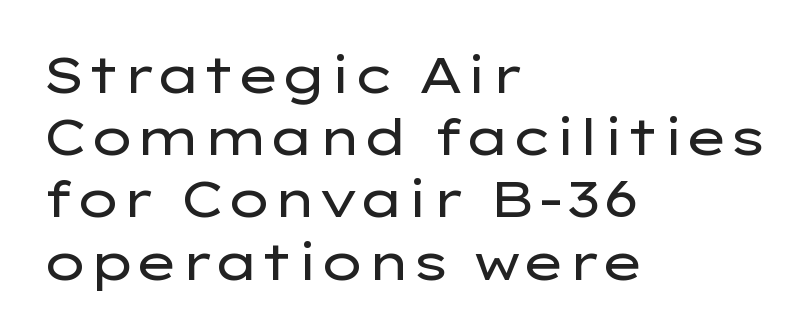
Q: Is the text bold? A: No.
Q: Is the text italic (slanted)? A: No, it is upright.
Q: Is the typeface a serif or a sans-serif typeface? A: Sans-serif.
Q: Is the text underlined? A: No.
Q: How is the paragraph aligned? A: Left-aligned.
Q: Is the spacing between letters normal or unusually wide? A: Normal.
Q: Width (condensed, normal, or wide)? A: Wide.
Q: Stroke contrast? A: Low.
Q: x-height? A: Medium.
Q: Monospaced? A: No.
